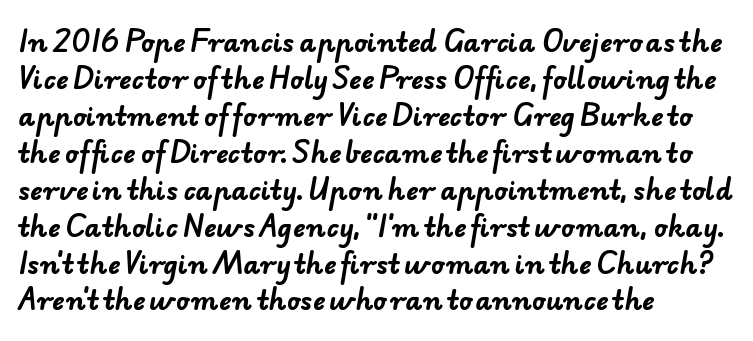
Reading down the block, your eye returns to a fixed left position each line. Has an underline been added? It has not. Notice how thick the strokes are: this is what a full bold looks like. The space between consecutive lines is moderate. Tracking here is standard; glyphs follow each other at the usual distance.
